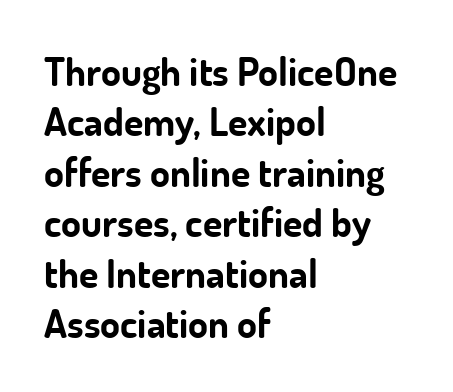
Q: Is the text bold? A: Yes.
Q: Is the text italic (slanted)? A: No, it is upright.
Q: Is the typeface a serif or a sans-serif typeface? A: Sans-serif.
Q: Is the text underlined? A: No.
Q: How is the paragraph aligned? A: Left-aligned.
Q: Is the spacing between letters normal or unusually wide? A: Normal.
Q: Is the spacing between lines tight, normal or loose? A: Normal.
Q: Width (condensed, normal, or wide)? A: Normal.
Q: Stroke contrast? A: Low.
Q: x-height? A: Small.
Q: Monospaced? A: No.
